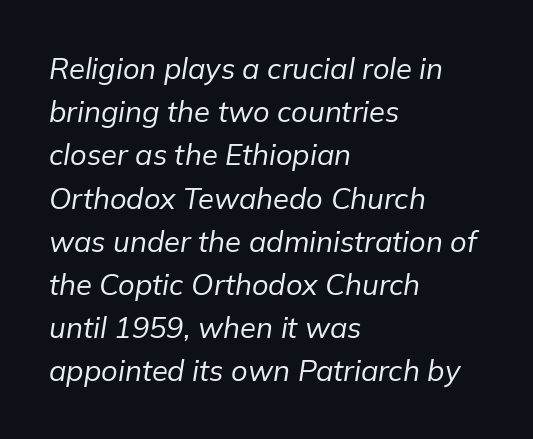
The image shows 29 px regular-weight type, italic (leaning right); set left-aligned, normal line spacing (1.49x), normal letter spacing, not underlined; low stroke contrast and a medium x-height.
